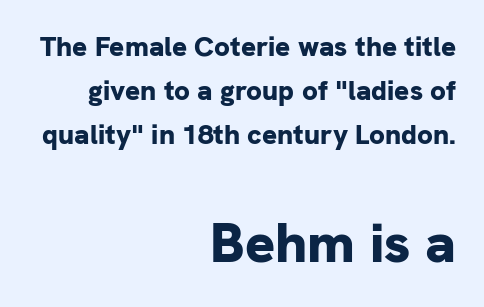
Q: Is the text bold? A: Yes.
Q: Is the text italic (slanted)? A: No, it is upright.
Q: Is the typeface a serif or a sans-serif typeface? A: Sans-serif.
Q: Is the text underlined? A: No.
Q: How is the paragraph aligned? A: Right-aligned.
Q: Is the spacing between letters normal or unusually wide? A: Normal.
Q: Is the spacing between lines tight, normal or loose? A: Normal.
Q: Which block of text is set in a larger size, the first (top) or the second (bottom)? A: The second (bottom) one.
Q: Width (condensed, normal, or wide)? A: Normal.
Q: Stroke contrast? A: Low.
Q: x-height? A: Medium.
Q: Monospaced? A: No.
